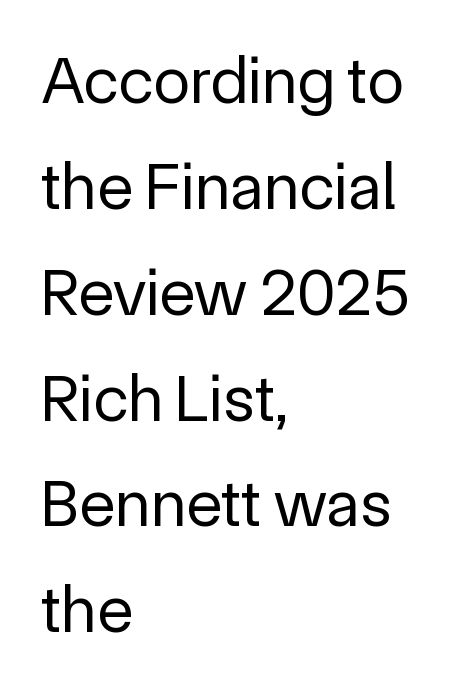
No heavy texture on the line: the type isn't bold. Is this a sans? Yes — the strokes have no serifs. The lines sit at an ordinary, default distance from one another. Looks like regular typesetting: each glyph gets only the width it needs. The typesetter chose a ragged-right arrangement here.
